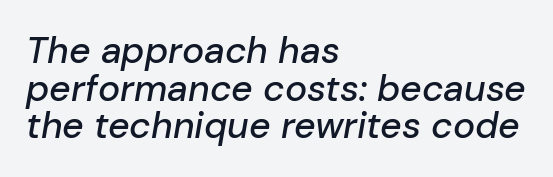
Q: Is the text italic (slanted)? A: Yes, it leans right by about 10 degrees.
Q: Is the text underlined? A: No.
Q: How is the paragraph aligned? A: Left-aligned.
Q: Is the spacing between letters normal or unusually wide? A: Normal.
Q: Is the spacing between lines tight, normal or loose? A: Tight.
Q: Width (condensed, normal, or wide)? A: Normal.
Q: Stroke contrast? A: Low.
Q: x-height? A: Medium.
Q: Monospaced? A: No.
